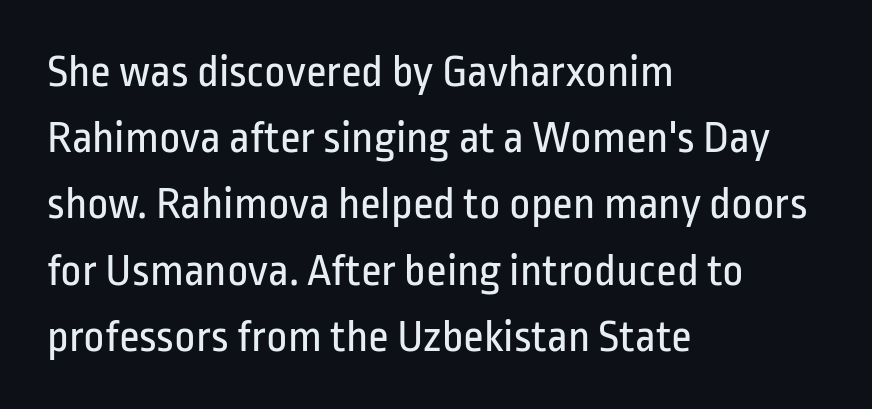
The font sits on the lighter half of the weight spectrum, regular included. Are there feet on the stems? There aren't — it's a sans. The gap between lines stays unmarked. Quick note: interline space is typical. Each line starts at the same left margin while the right side varies. Short note: letters normally spaced.
